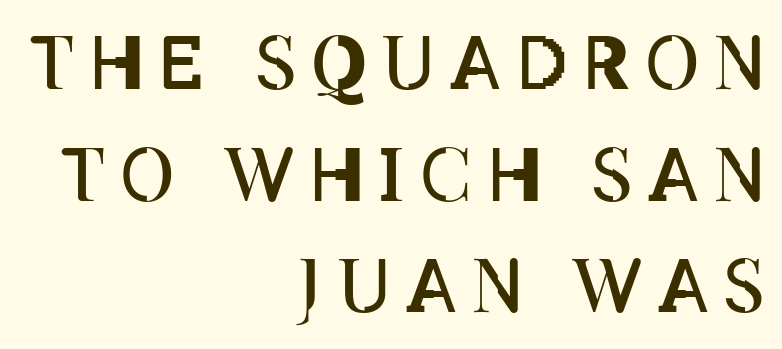
Type without underlining. These lines are set flush right with a ragged left edge. Note the varied advance widths — an 'i' is clearly narrower than an 'm'. The passage shown has open, widely tracked lettering throughout. Stems and bowls with no extra thickness — not bold. Vertical strokes here are truly vertical.
